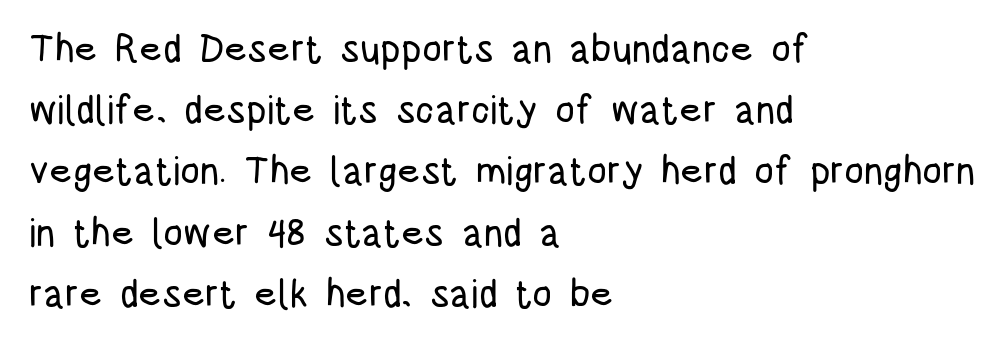
The image shows 39 px condensed sans-serif type, upright; set left-aligned, normal line spacing (1.57x), normal letter spacing, not underlined; low stroke contrast and a large x-height.
